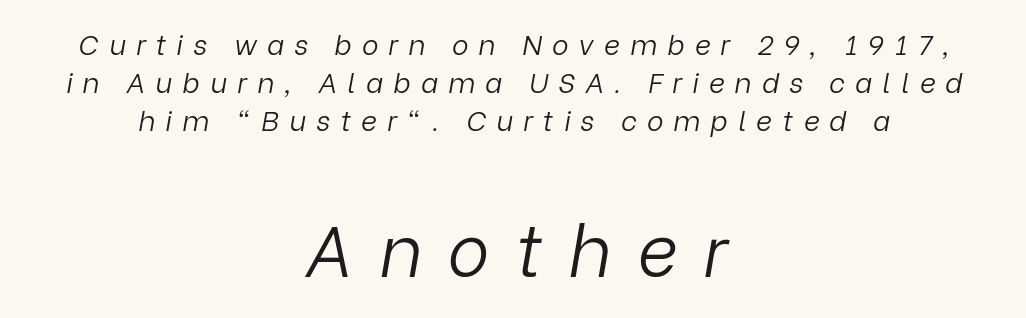
Every row of glyphs is offset so its center matches the block's center. Evenly set lines give the paragraph a standard silhouette. Caption: expanded tracking, letters set apart. Does the bottom block carry the larger type? Yes, it does.
